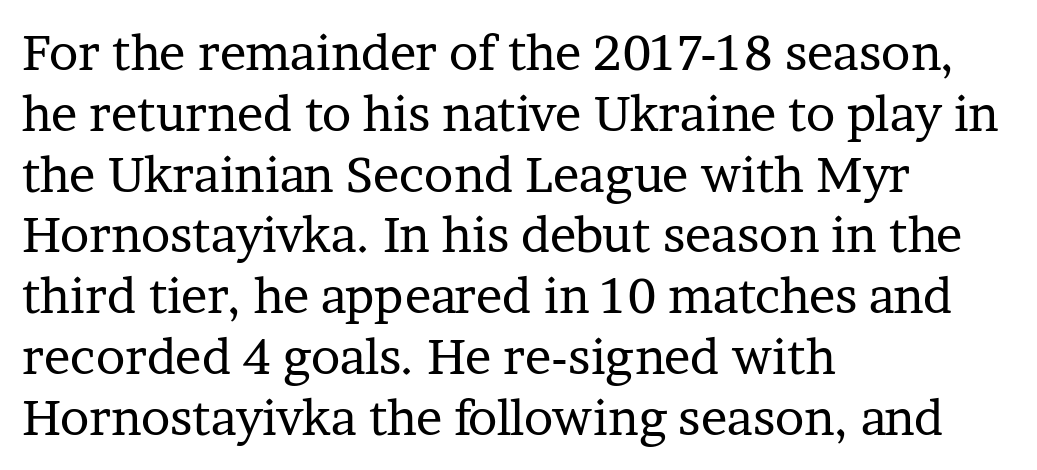
Words appear dense and cohesive because spacing is normal. Type without underlining. Does the copy run flush right? No — it runs flush left. Is there any slant? The stems are plumb. The font family rendered here belongs to the serif group.
